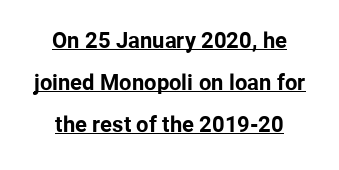
The image shows 22 px bold type, upright; set centered, loose line spacing (1.91x), normal letter spacing, underlined.
